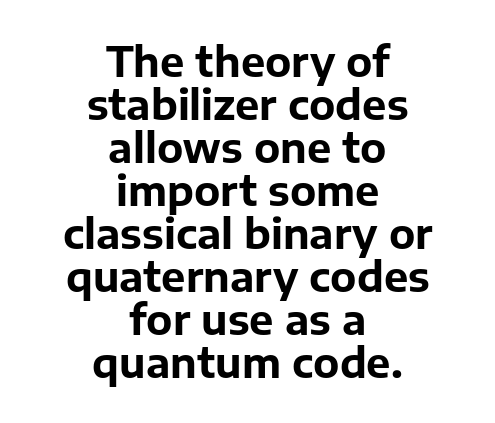
Q: Is the text bold? A: Yes.
Q: Is the text italic (slanted)? A: No, it is upright.
Q: Is the typeface a serif or a sans-serif typeface? A: Sans-serif.
Q: Is the text underlined? A: No.
Q: How is the paragraph aligned? A: Centered.
Q: Is the spacing between letters normal or unusually wide? A: Normal.
Q: Is the spacing between lines tight, normal or loose? A: Tight.
Q: Width (condensed, normal, or wide)? A: Normal.
Q: Stroke contrast? A: Low.
Q: x-height? A: Medium.
Q: Monospaced? A: No.
